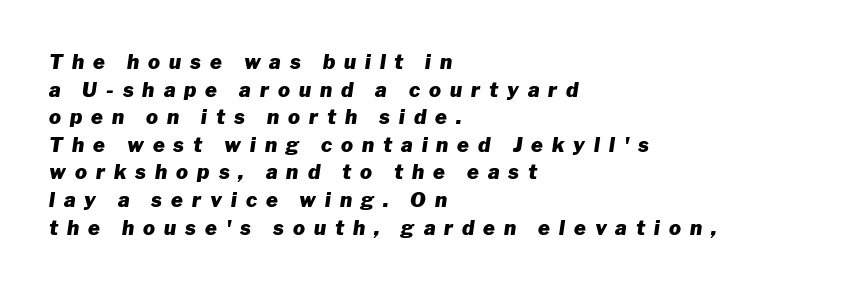
In terms of leading, this rendering sits right in the middle. The lines in this sample share a left origin and differ only in where they stop. In terms of letterspacing, this is a distinctly airy, spread setting. Looking at the ascenders, they clearly lean. Is the type bold? Yes — the strokes are clearly thick and heavy.
